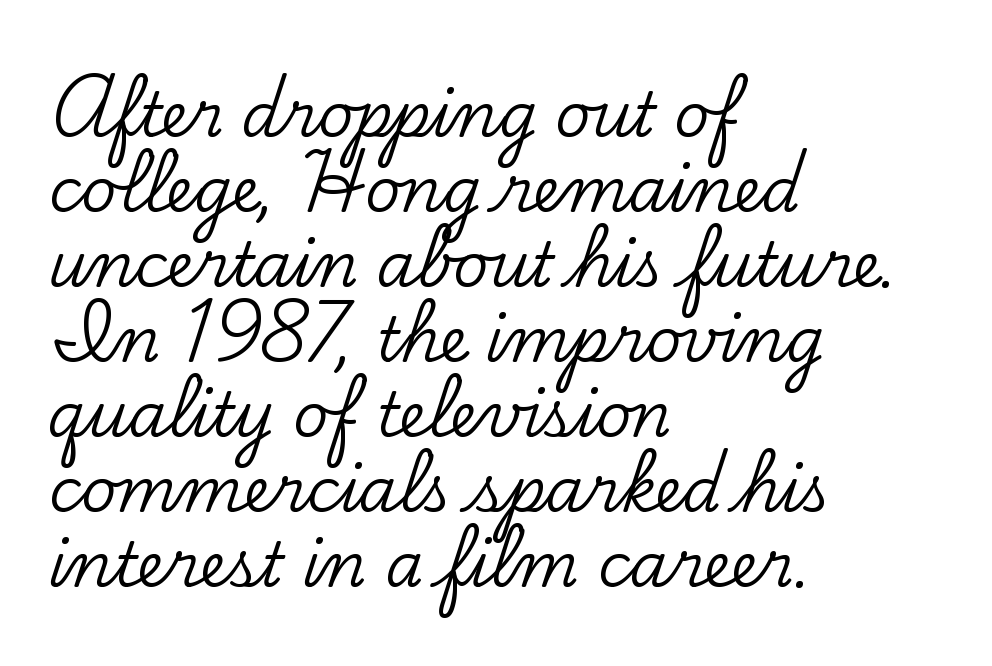
The image shows 61 px serif type; set left-aligned, line spacing 1.23x, normal letter spacing, not underlined; low stroke contrast and a small x-height.
